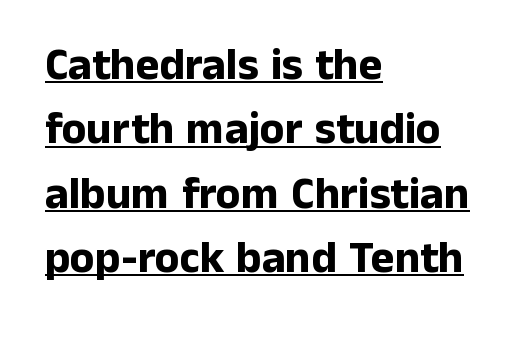
Each line starts at the same left margin while the right side varies. How are the letters spaced? Ordinarily, with no added tracking. In terms of weight, the rendering is a true, heavy bold. A rule runs beneath these lines of type.
